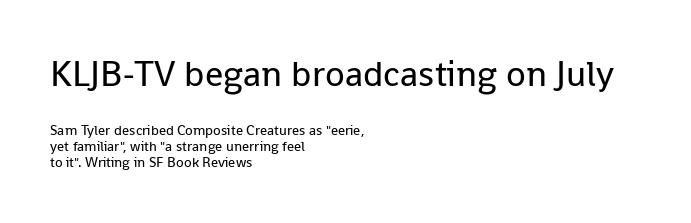
Q: Is the text bold? A: No.
Q: Is the text italic (slanted)? A: No, it is upright.
Q: Is the typeface a serif or a sans-serif typeface? A: Sans-serif.
Q: Is the text underlined? A: No.
Q: How is the paragraph aligned? A: Left-aligned.
Q: Is the spacing between letters normal or unusually wide? A: Normal.
Q: Which block of text is set in a larger size, the first (top) or the second (bottom)? A: The first (top) one.
Q: Width (condensed, normal, or wide)? A: Normal.
Q: Stroke contrast? A: Low.
Q: x-height? A: Medium.
Q: Monospaced? A: No.
